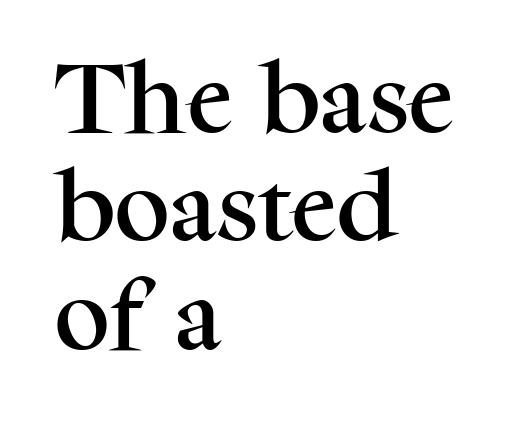
The image shows 78 px serif type, upright; set left-aligned, normal line spacing (1.39x), normal letter spacing, not underlined; medium stroke contrast and a medium x-height.
